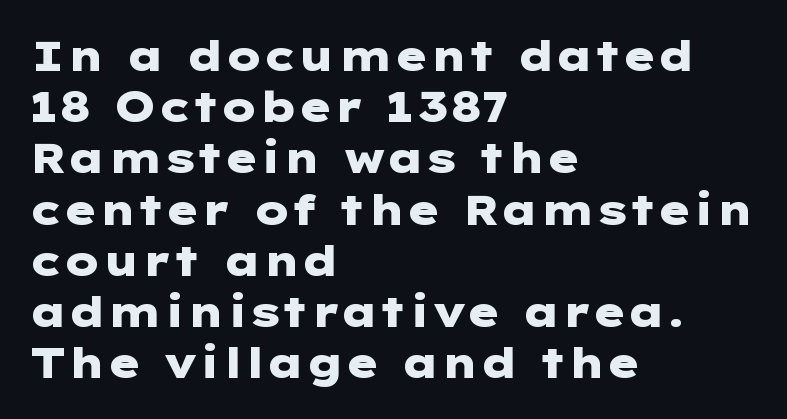
The image shows 42 px heavy, wide sans-serif type, upright; set left-aligned, line spacing 1.22x, normal letter spacing, not underlined; low stroke contrast and a medium x-height.
